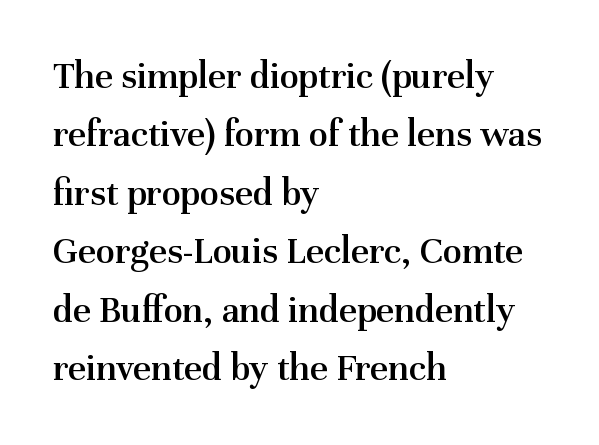
{"serif": "yes", "italic": "no", "bold": "semi", "weight": "semibold", "width": "normal", "stroke_contrast": "medium", "x_height": "medium", "monospaced": "no", "underline": "no", "align": "left", "line_spacing": "normal", "line_spacing_ratio": 1.5, "letter_spacing": "normal", "letter_spacing_em": 0.0, "glyph_px": 39}
